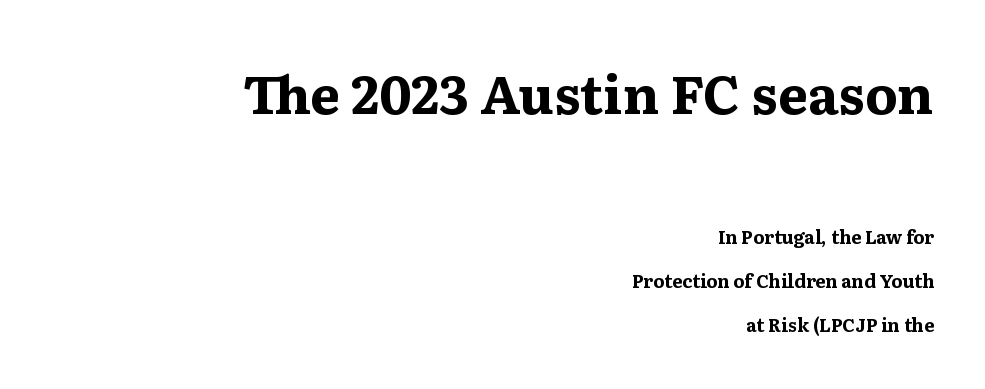
{"serif": "yes", "italic": "no", "bold": "yes", "weight": "bold", "width": "wide", "stroke_contrast": "medium", "x_height": "medium", "monospaced": "no", "underline": "no", "align": "right", "line_spacing": "loose", "line_spacing_ratio": 2.43, "letter_spacing": "normal", "letter_spacing_em": 0.0, "larger_block": "first", "size_ratio": 2.94, "glyph_px": 53}
